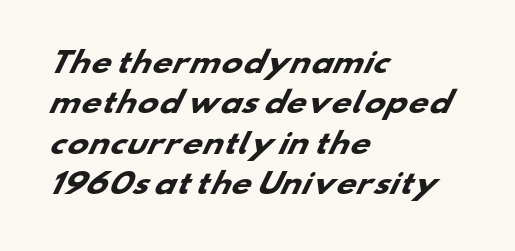
The image shows 28 px heavy, wide sans-serif type; set left-aligned, normal line spacing (1.44x), normal letter spacing, not underlined; low stroke contrast and a small x-height.
